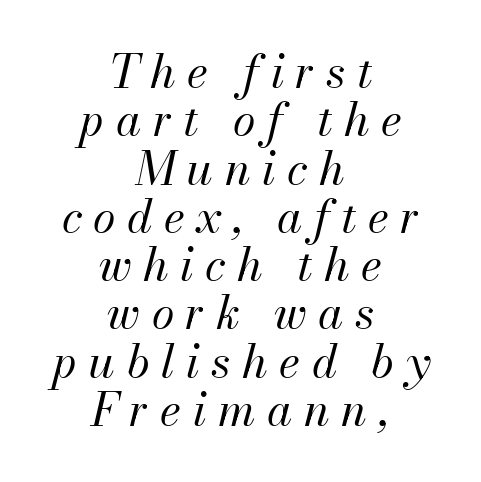
The image shows 46 px regular-weight type, italic (leaning right); set centered, tight line spacing (1.05x), unusually wide letter spacing (+0.25 em), not underlined; medium stroke contrast and a small x-height.
